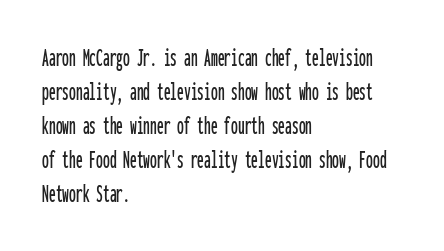
This sample uses plain, unmodified letter spacing. The setting favours the left margin, as ordinary paragraphs usually do. Does the lettering tilt? It doesn't — this is upright. Is there much room between lines? A standard amount, neither cramped nor airy.
